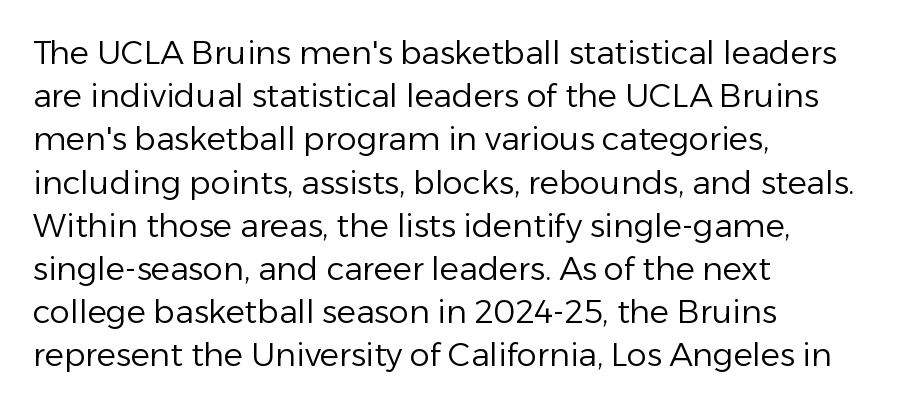
Q: Is the text bold? A: No.
Q: Is the text italic (slanted)? A: No, it is upright.
Q: Is the typeface a serif or a sans-serif typeface? A: Sans-serif.
Q: Is the text underlined? A: No.
Q: How is the paragraph aligned? A: Left-aligned.
Q: Is the spacing between letters normal or unusually wide? A: Normal.
Q: Is the spacing between lines tight, normal or loose? A: Normal.
Q: Width (condensed, normal, or wide)? A: Normal.
Q: Stroke contrast? A: Low.
Q: x-height? A: Medium.
Q: Monospaced? A: No.
